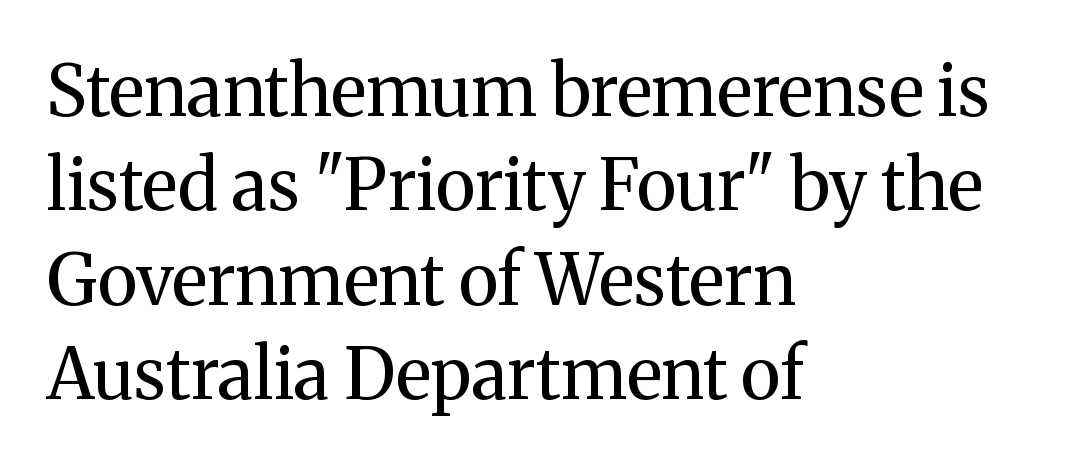
Q: Is the text bold? A: No.
Q: Is the text italic (slanted)? A: No, it is upright.
Q: Is the typeface a serif or a sans-serif typeface? A: Serif.
Q: Is the text underlined? A: No.
Q: How is the paragraph aligned? A: Left-aligned.
Q: Is the spacing between letters normal or unusually wide? A: Normal.
Q: Is the spacing between lines tight, normal or loose? A: Normal.
Q: Width (condensed, normal, or wide)? A: Normal.
Q: Stroke contrast? A: Medium.
Q: x-height? A: Medium.
Q: Monospaced? A: No.
